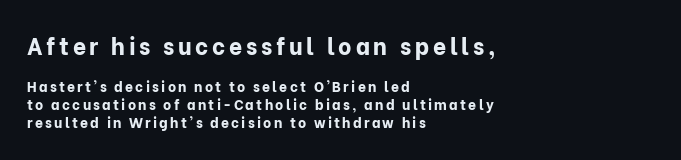
Compare the two chunks: the upper has the greater cap height. Students, observe: this is what conventionally led text looks like. The zone under the glyphs is completely vacant. This is the regular roman posture of the typeface. Notice how the passage keeps a crisp vertical edge on the left only. The font is running at its bold setting.
